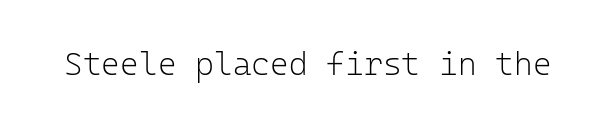
The image shows 32 px light sans-serif type, upright, monospaced; set normal letter spacing, not underlined; low stroke contrast and a medium x-height.
